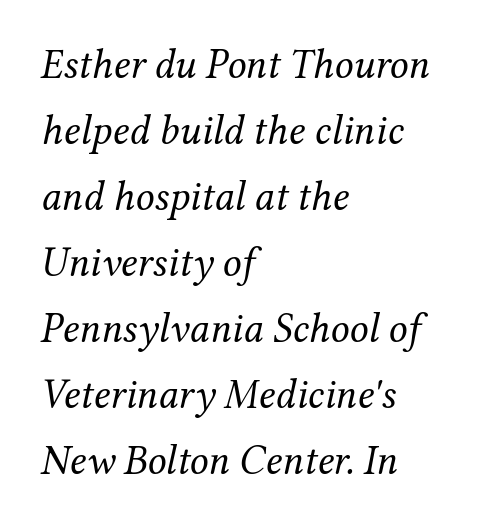
The image shows 42 px regular-weight serif type, italic (leaning right); set left-aligned, normal line spacing (1.57x), normal letter spacing, not underlined; medium stroke contrast and a medium x-height.
